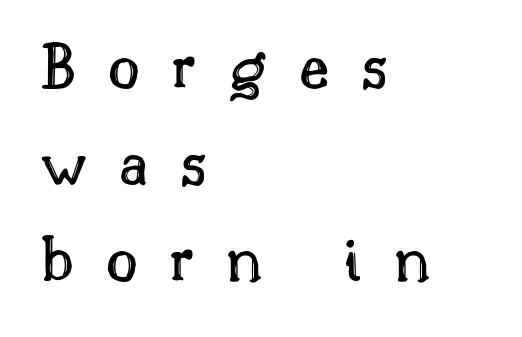
{"italic": "no", "width": "normal", "x_height": "small", "monospaced": "no", "underline": "no", "align": "left", "line_spacing": "normal", "line_spacing_ratio": 1.4, "letter_spacing": "wide", "letter_spacing_em": 0.46, "glyph_px": 69}
